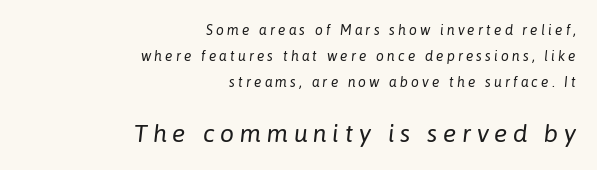
Where is the straight margin? On the right. Observe the wide spacing: letters keep a clear distance from each other. The designer gave the closing block more size than the opening block. A quiet, ordinary-to-light weight characterises the typeface. The words here are not underlined. Posture: slanted.
